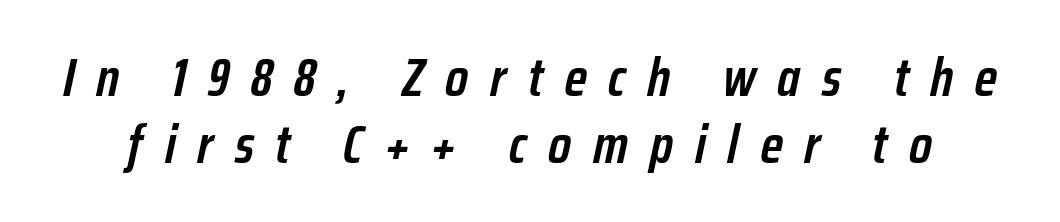
The image shows 54 px semibold, condensed type, italic (leaning right); set normal line spacing (1.25x), unusually wide letter spacing (+0.4 em), not underlined; low stroke contrast and a medium x-height.
